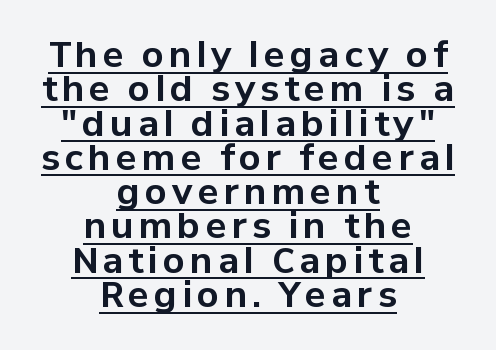
The sample's only ornament is a line tracing under the words. Ordinary non-slanted type is in use. Note the varied advance widths — an 'i' is clearly narrower than an 'm'. The font is running at its bold setting. Reading down the column, the eye jumps only a short way to each next line. Does the copy run flush right? No — it is centered line by line.
